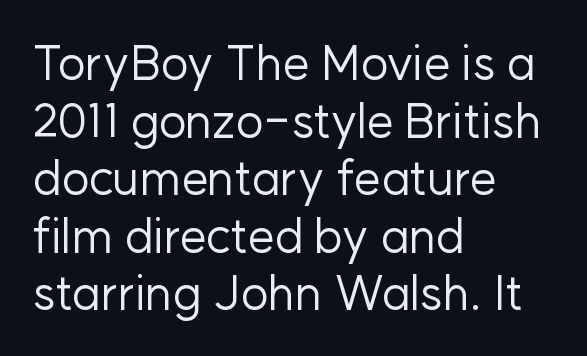
{"serif": "no", "italic": "no", "bold": "no", "weight": "regular", "width": "normal", "stroke_contrast": "low", "x_height": "medium", "monospaced": "no", "underline": "no", "align": "left", "line_spacing_ratio": 1.2, "letter_spacing": "normal", "letter_spacing_em": 0.0, "glyph_px": 48}
